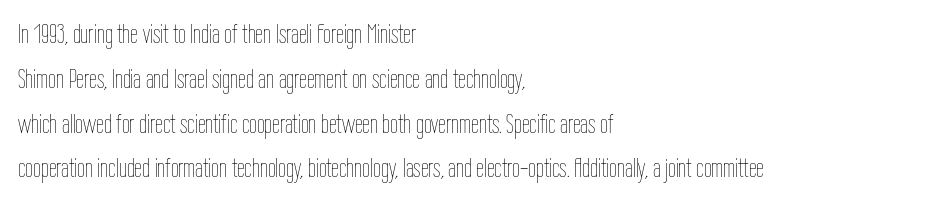
The image shows 28 px thin, condensed type, upright; set left-aligned, normal line spacing (1.6x), normal letter spacing, not underlined; low stroke contrast and a medium x-height.
